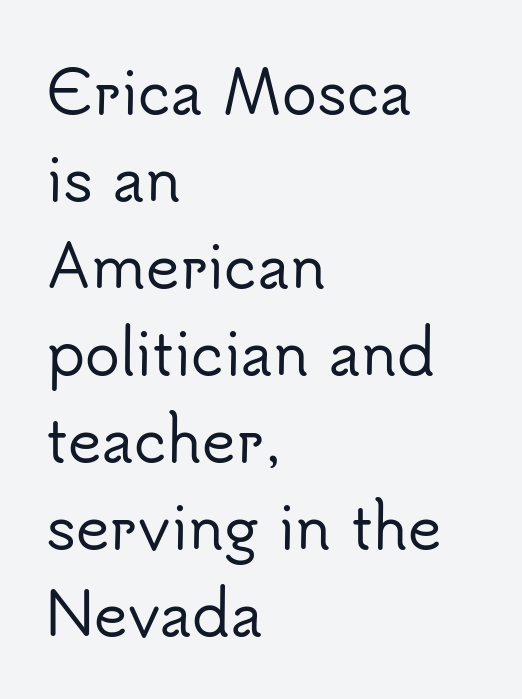
{"serif": "no", "italic": "no", "width": "normal", "stroke_contrast": "low", "x_height": "small", "monospaced": "no", "underline": "no", "align": "left", "line_spacing": "normal", "line_spacing_ratio": 1.5, "letter_spacing": "normal", "letter_spacing_em": 0.0, "glyph_px": 58}
